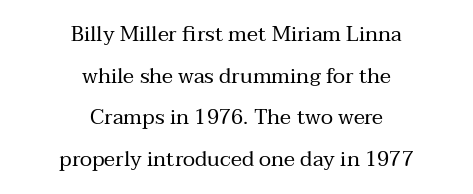
{"italic": "no", "bold": "no", "underline": "no", "align": "center", "line_spacing": "loose", "line_spacing_ratio": 1.98, "letter_spacing": "normal", "letter_spacing_em": 0.0, "glyph_px": 21}
